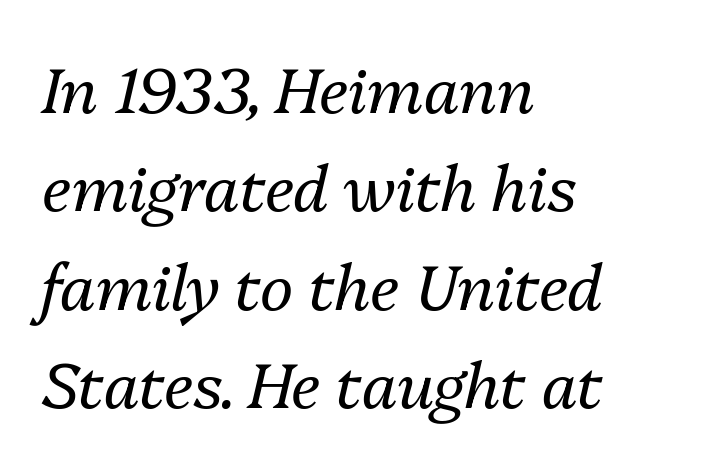
Q: Is the text bold? A: No.
Q: Is the text italic (slanted)? A: Yes, it leans right by about 13 degrees.
Q: Is the text underlined? A: No.
Q: How is the paragraph aligned? A: Left-aligned.
Q: Is the spacing between letters normal or unusually wide? A: Normal.
Q: Is the spacing between lines tight, normal or loose? A: Normal.
Q: Width (condensed, normal, or wide)? A: Normal.
Q: Stroke contrast? A: Medium.
Q: x-height? A: Medium.
Q: Monospaced? A: No.
